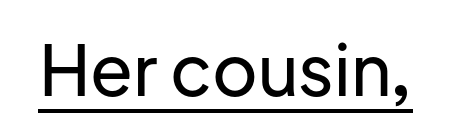
The image shows 70 px sans-serif type, upright; set normal letter spacing, underlined; low stroke contrast and a medium x-height.
